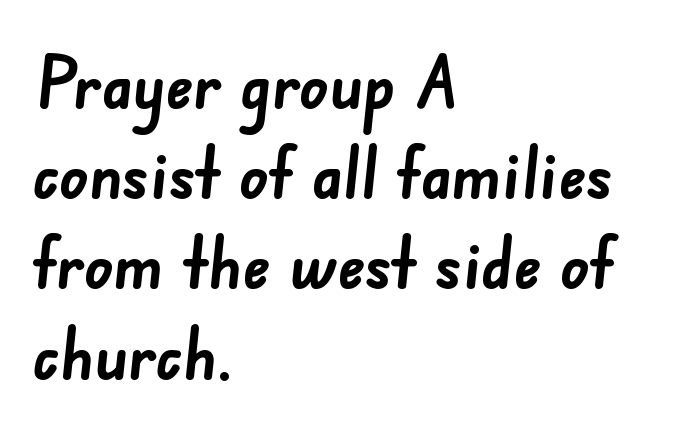
{"serif": "no", "bold": "yes", "weight": "semibold", "width": "normal", "stroke_contrast": "low", "x_height": "small", "monospaced": "no", "underline": "no", "align": "left", "line_spacing": "normal", "line_spacing_ratio": 1.27, "letter_spacing": "normal", "letter_spacing_em": 0.0, "glyph_px": 71}
